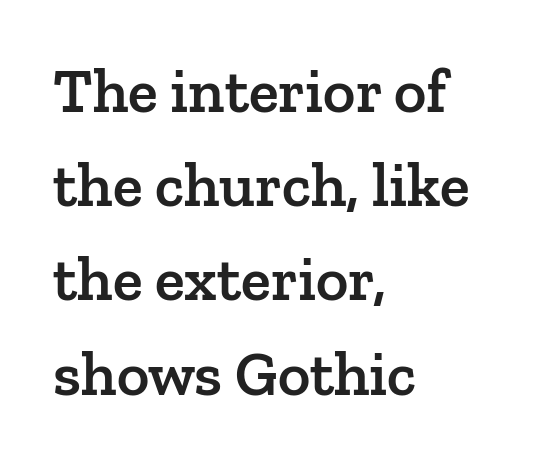
Posture: upright roman. Weight check: semibold — heavier than regular, not quite bold. The string is rendered with underlining switched off. In terms of letterform style, serifs are clearly present. Rows of type keep a routine distance in the vertical direction.
